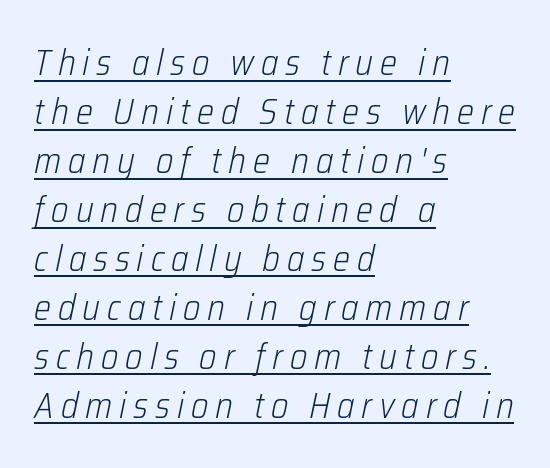
{"italic": "yes", "lean": "right", "slant_degrees": 12, "bold": "no", "weight": "light", "width": "condensed", "stroke_contrast": "low", "x_height": "medium", "monospaced": "no", "underline": "yes", "align": "left", "line_spacing": "normal", "line_spacing_ratio": 1.36, "glyph_px": 36}
